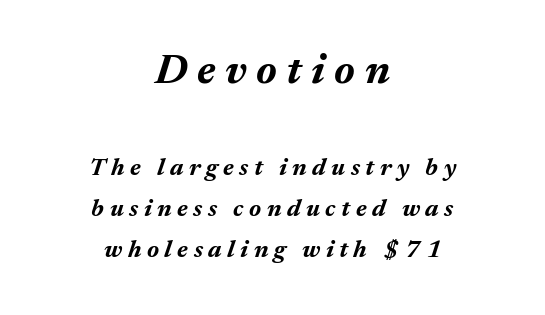
The rendering uses a bold face; every stroke is thick and dark. Reading down the block, each line starts at a different indent, mirrored at its end. Each word looks stretched out because of the extra space between its letters. Size contrast runs from large at the top to small at the bottom. The letters advance in unequal steps, a hallmark of proportional type.
